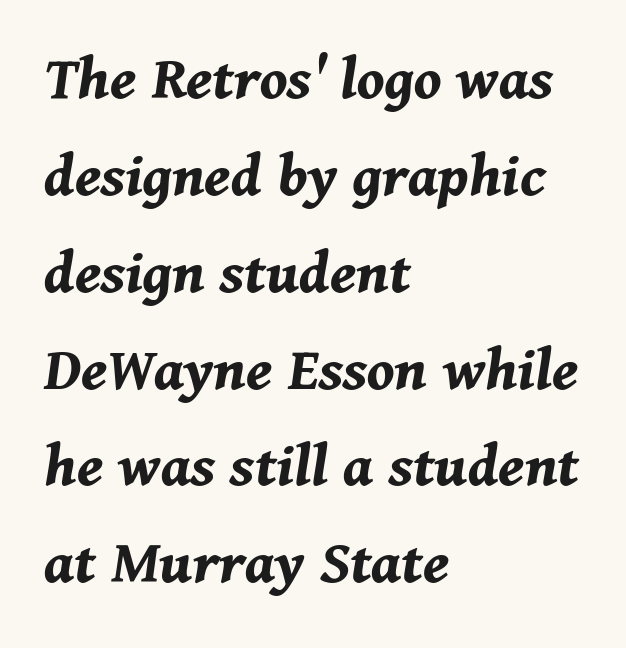
{"italic": "yes", "lean": "right", "slant_degrees": 11, "bold": "yes", "weight": "bold", "width": "normal", "stroke_contrast": "medium", "x_height": "medium", "monospaced": "no", "underline": "no", "align": "left", "line_spacing": "normal", "line_spacing_ratio": 1.49, "letter_spacing": "normal", "letter_spacing_em": 0.0, "glyph_px": 65}
